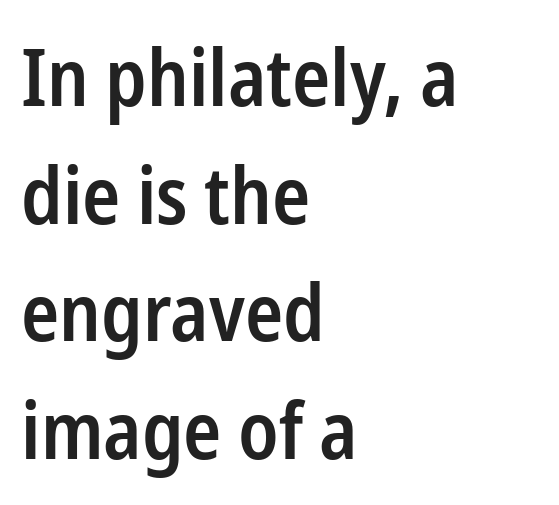
There is no visible air inserted between adjacent glyphs. The vertical gap from one line to the next is medium. The face used here is a semibold: visibly heavier than regular, lighter than bold. Spacing verdict: proportional, widths tailored to each character. Characters remain perfectly vertical along every line.
